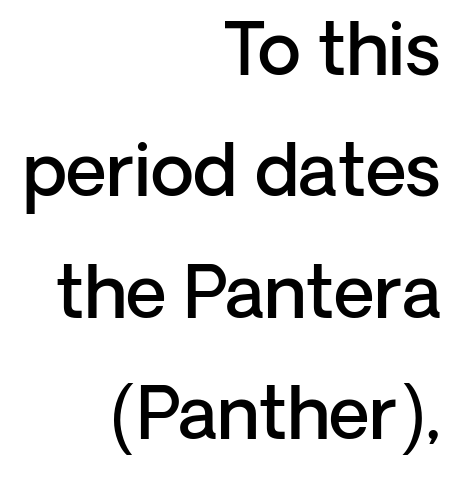
Q: Is the text bold? A: Semi-bold.
Q: Is the text italic (slanted)? A: No, it is upright.
Q: Is the typeface a serif or a sans-serif typeface? A: Sans-serif.
Q: Is the text underlined? A: No.
Q: How is the paragraph aligned? A: Right-aligned.
Q: Is the spacing between letters normal or unusually wide? A: Normal.
Q: Width (condensed, normal, or wide)? A: Normal.
Q: Stroke contrast? A: Low.
Q: x-height? A: Medium.
Q: Monospaced? A: No.
